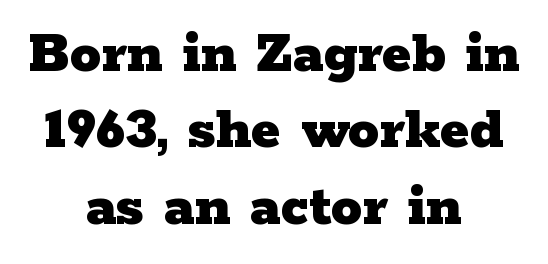
The image shows 62 px heavy, wide serif type, upright; set centered, line spacing 1.23x, normal letter spacing, not underlined; low stroke contrast and a medium x-height.
